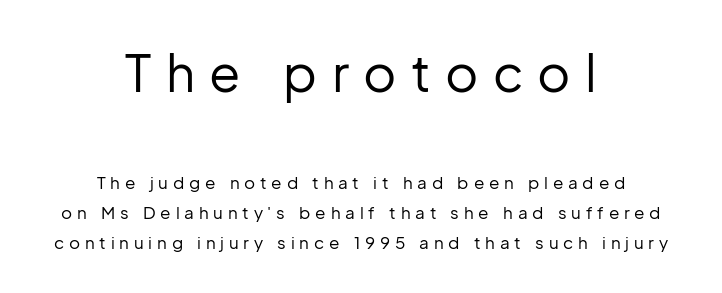
The glyphs are unaccompanied by any horizontal stroke below them. Horizontal alignment here is central, giving a formal, balanced look. Upright lettering throughout. Each stroke keeps to a modest, everyday thickness or less. Examine the stroke ends and you'll find no serifs. A typesetter would call this proportional, since set widths differ per character.
